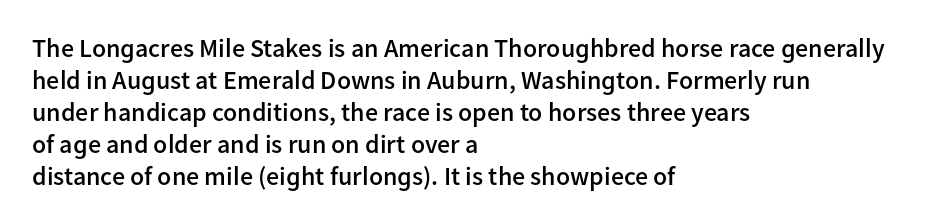
{"italic": "no", "bold": "semi", "underline": "no", "align": "left", "line_spacing_ratio": 1.23, "letter_spacing": "normal", "letter_spacing_em": 0.0, "glyph_px": 26}
